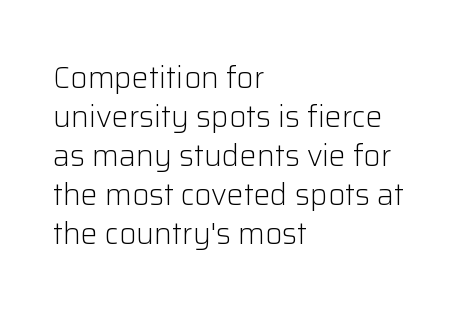
{"serif": "no", "italic": "no", "bold": "no", "weight": "light", "width": "normal", "stroke_contrast": "low", "x_height": "medium", "monospaced": "no", "underline": "no", "align": "left", "line_spacing": "normal", "line_spacing_ratio": 1.3, "letter_spacing": "normal", "letter_spacing_em": 0.0, "glyph_px": 30}
